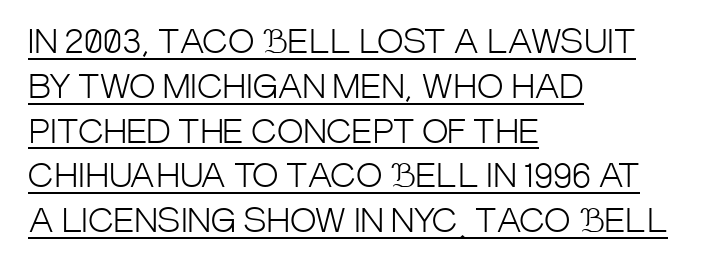
{"serif": "no", "italic": "no", "bold": "no", "weight": "light", "width": "condensed", "stroke_contrast": "low", "x_height": "large", "monospaced": "no", "underline": "yes", "align": "left", "line_spacing": "normal", "line_spacing_ratio": 1.4, "letter_spacing": "normal", "letter_spacing_em": 0.0, "glyph_px": 32}
